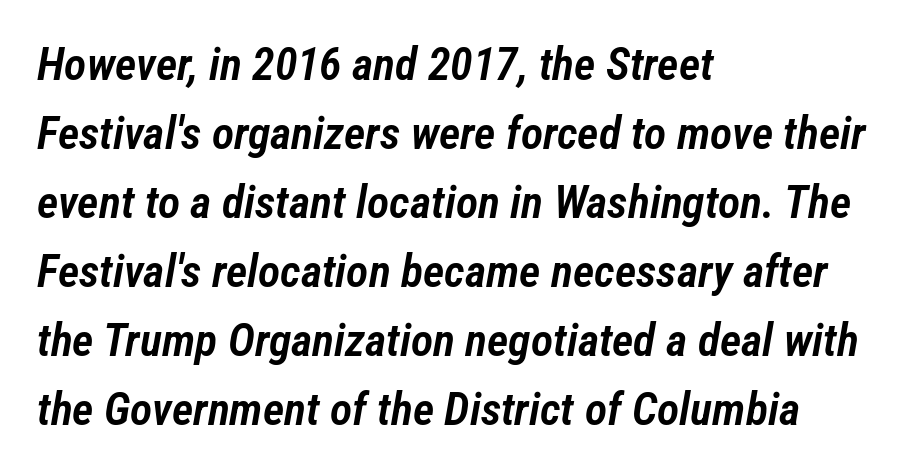
Q: Is the text bold? A: Semi-bold.
Q: Is the text italic (slanted)? A: Yes, it leans right by about 12 degrees.
Q: Is the text underlined? A: No.
Q: How is the paragraph aligned? A: Left-aligned.
Q: Is the spacing between letters normal or unusually wide? A: Normal.
Q: Is the spacing between lines tight, normal or loose? A: Normal.
Q: Width (condensed, normal, or wide)? A: Condensed.
Q: Stroke contrast? A: Low.
Q: x-height? A: Medium.
Q: Monospaced? A: No.
